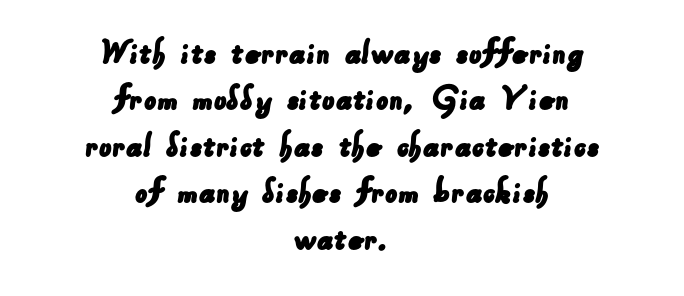
The image shows 39 px sans-serif type; set centered, line spacing 1.19x, normal letter spacing, not underlined; low stroke contrast and a small x-height.
